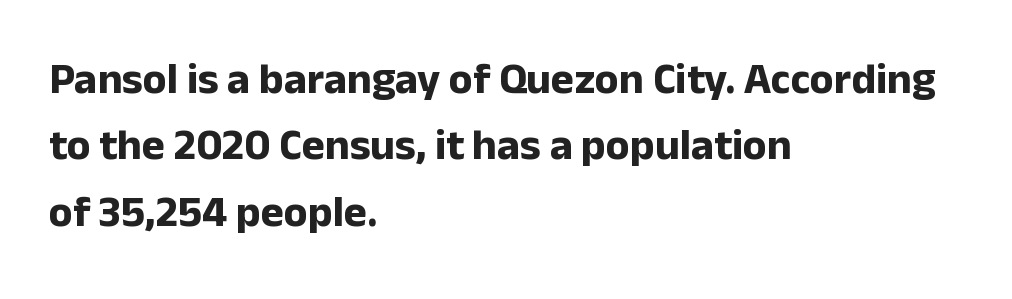
{"serif": "no", "italic": "no", "bold": "yes", "weight": "bold", "width": "normal", "stroke_contrast": "low", "x_height": "medium", "monospaced": "no", "underline": "no", "align": "left", "line_spacing": "normal", "line_spacing_ratio": 1.51, "letter_spacing": "normal", "letter_spacing_em": 0.0, "glyph_px": 44}
